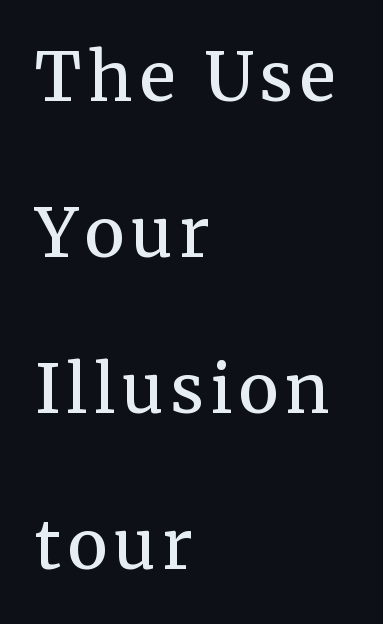
Q: Is the text bold? A: Semi-bold.
Q: Is the text italic (slanted)? A: No, it is upright.
Q: Is the typeface a serif or a sans-serif typeface? A: Serif.
Q: Is the text underlined? A: No.
Q: How is the paragraph aligned? A: Left-aligned.
Q: Is the spacing between lines tight, normal or loose? A: Loose.
Q: Width (condensed, normal, or wide)? A: Normal.
Q: Stroke contrast? A: Medium.
Q: x-height? A: Medium.
Q: Monospaced? A: No.
